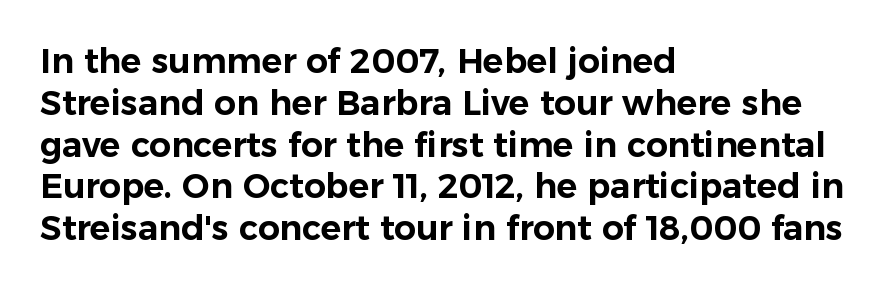
{"serif": "no", "italic": "no", "width": "normal", "stroke_contrast": "low", "x_height": "medium", "monospaced": "no", "underline": "no", "align": "left", "line_spacing_ratio": 1.23, "letter_spacing": "normal", "letter_spacing_em": 0.0, "glyph_px": 34}
